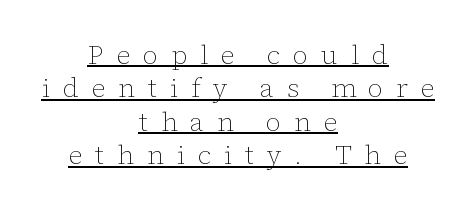
The image shows 27 px text type, upright; set centered, line spacing 1.24x, unusually wide letter spacing (+0.47 em), underlined.
